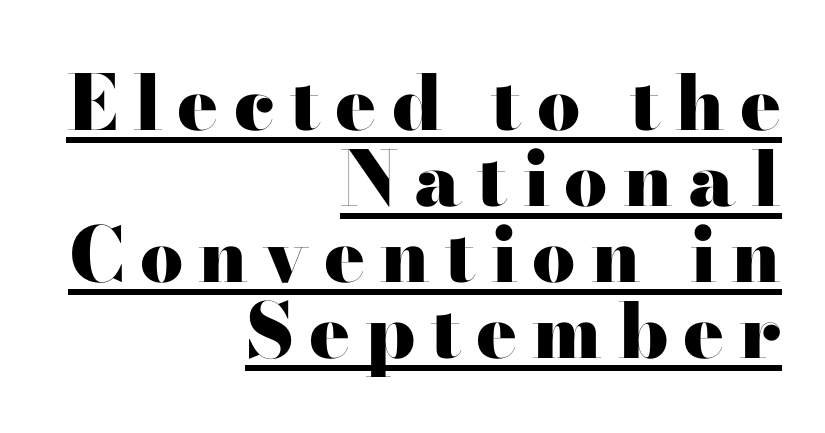
Honestly, the rows look squashed on top of each other. How are the letters spaced? Widely, with obvious added tracking. A full-strength bold gives these letters their thick strokes. Is the block centered? No — it sits flush against the right margin.
